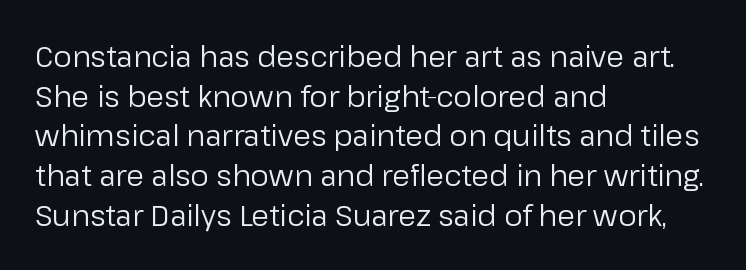
The image shows 29 px regular-weight sans-serif type, upright; set left-aligned, normal line spacing (1.37x), normal letter spacing, not underlined; low stroke contrast and a medium x-height.
